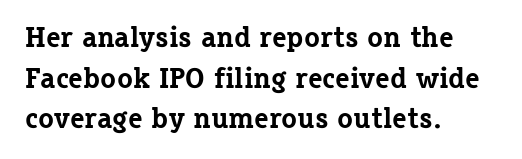
Q: Is the text bold? A: Yes.
Q: Is the text italic (slanted)? A: No, it is upright.
Q: Is the typeface a serif or a sans-serif typeface? A: Serif.
Q: Is the text underlined? A: No.
Q: How is the paragraph aligned? A: Left-aligned.
Q: Is the spacing between letters normal or unusually wide? A: Normal.
Q: Is the spacing between lines tight, normal or loose? A: Normal.
Q: Width (condensed, normal, or wide)? A: Normal.
Q: Stroke contrast? A: Low.
Q: x-height? A: Medium.
Q: Monospaced? A: No.
